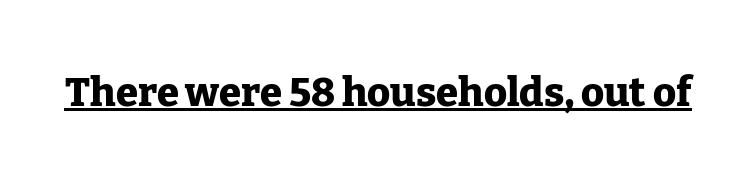
Every stem runs plumb, perpendicular to the baseline. A typesetter would label this face a serif. Proportional: the letters do not fall into vertical columns. Has an underline been added? It has. No extra tracking has been applied to these lines.
